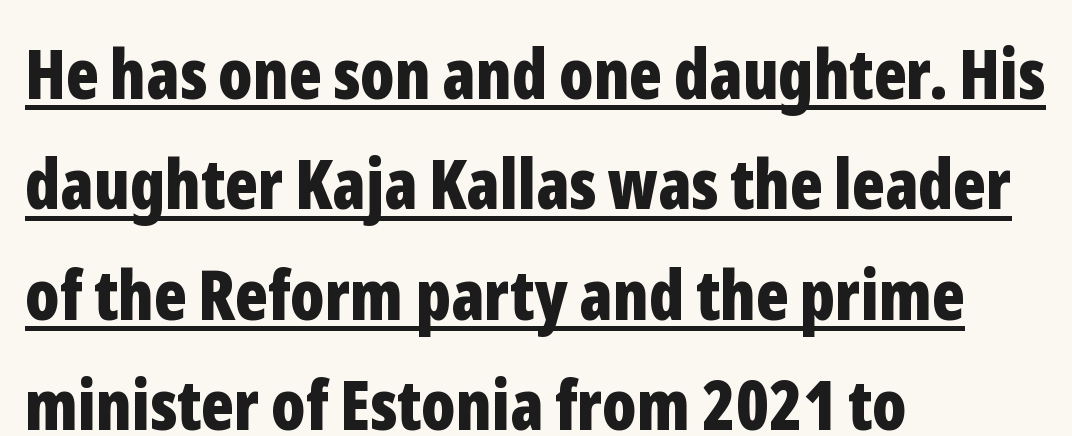
The image shows 69 px bold, condensed sans-serif type, upright; set left-aligned, normal line spacing (1.6x), normal letter spacing, underlined; low stroke contrast and a medium x-height.
